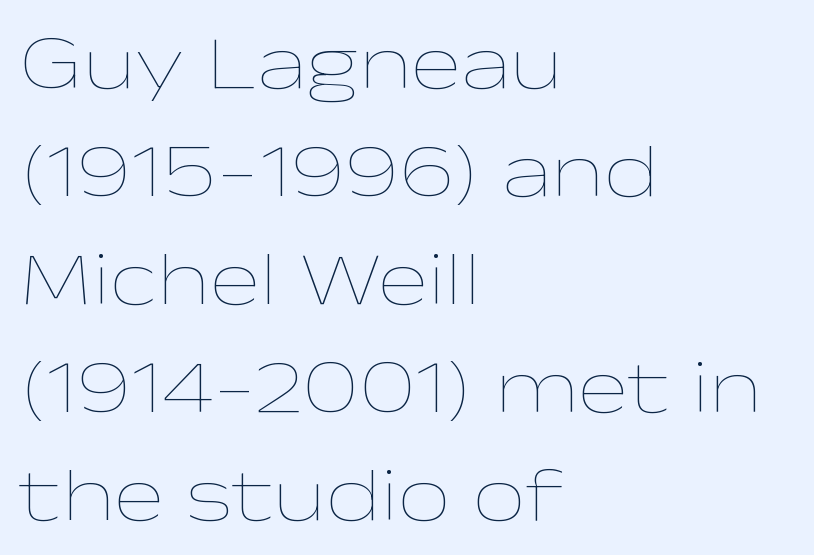
{"italic": "no", "bold": "no", "weight": "thin", "width": "wide", "stroke_contrast": "low", "x_height": "medium", "monospaced": "no", "underline": "no", "align": "left", "line_spacing": "normal", "line_spacing_ratio": 1.42, "letter_spacing": "normal", "letter_spacing_em": 0.0, "glyph_px": 76}
